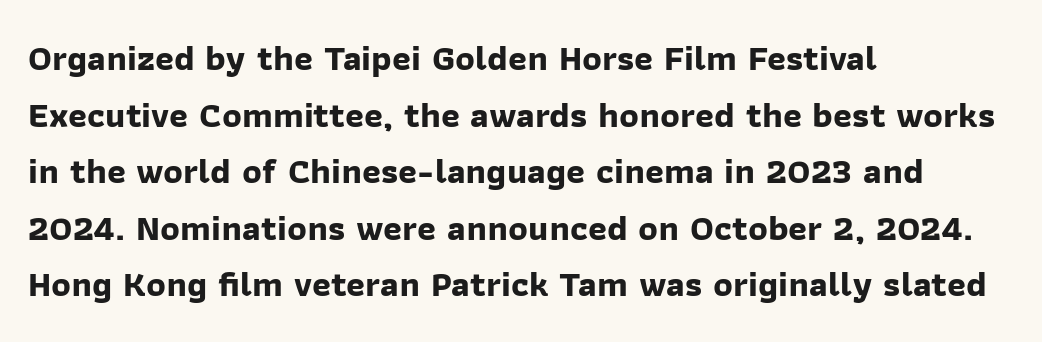
{"serif": "no", "bold": "yes", "weight": "bold", "width": "normal", "stroke_contrast": "low", "x_height": "medium", "monospaced": "no", "underline": "no", "align": "left", "line_spacing": "normal", "line_spacing_ratio": 1.57, "letter_spacing": "normal", "letter_spacing_em": 0.0, "glyph_px": 36}
